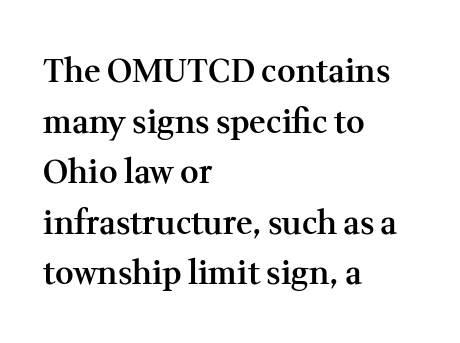
{"serif": "yes", "italic": "no", "bold": "semi", "weight": "semibold", "width": "normal", "stroke_contrast": "medium", "x_height": "medium", "monospaced": "no", "underline": "no", "align": "left", "line_spacing": "normal", "line_spacing_ratio": 1.58, "letter_spacing": "normal", "letter_spacing_em": 0.0, "glyph_px": 32}
